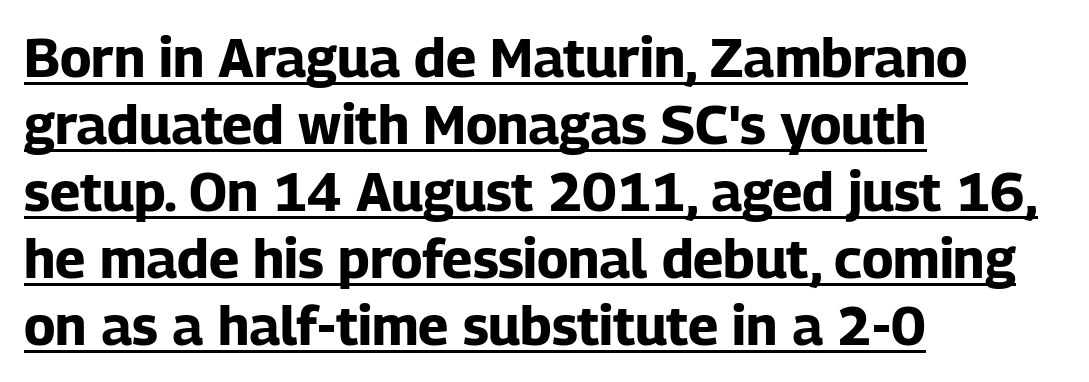
{"serif": "no", "italic": "no", "bold": "yes", "weight": "bold", "width": "normal", "stroke_contrast": "low", "x_height": "medium", "monospaced": "no", "underline": "yes", "align": "left", "line_spacing_ratio": 1.24, "letter_spacing": "normal", "letter_spacing_em": 0.0, "glyph_px": 54}
